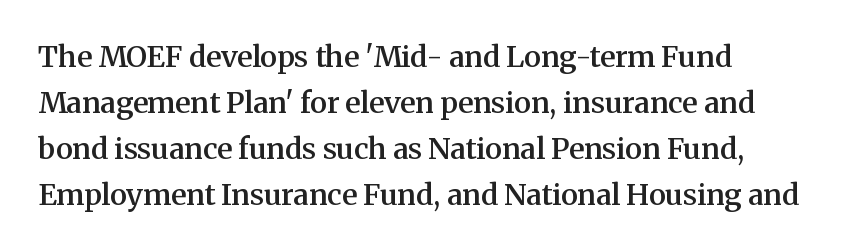
The image shows 29 px semibold serif type, upright; set left-aligned, normal line spacing (1.59x), normal letter spacing, not underlined; medium stroke contrast and a medium x-height.
